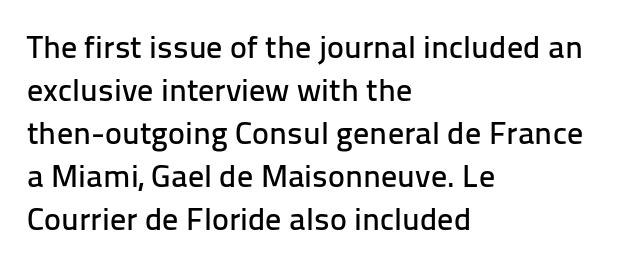
The letters stand straight up with perfectly vertical stems. Compared with typical paragraphs, the rows here are spaced about the same. Reading down the block, your eye returns to a fixed left position each line. Check where the strokes stop: nothing finishes them off — pure sans. Words appear dense and cohesive because spacing is normal.
